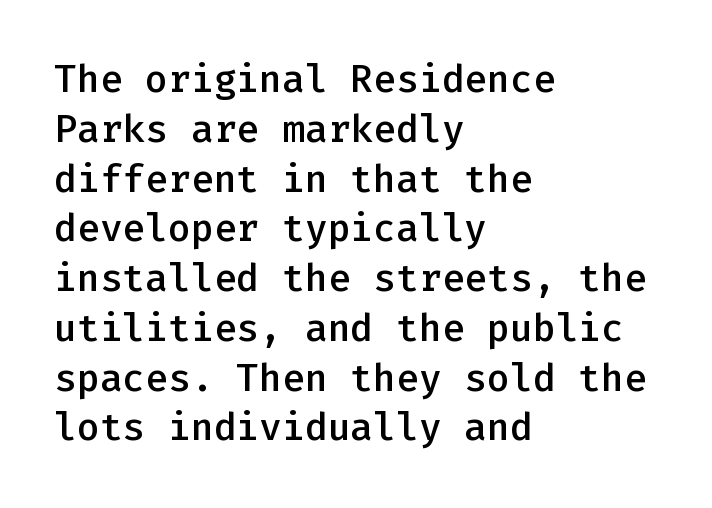
Q: Is the text bold? A: Semi-bold.
Q: Is the text italic (slanted)? A: No, it is upright.
Q: Is the typeface a serif or a sans-serif typeface? A: Sans-serif.
Q: Is the text underlined? A: No.
Q: How is the paragraph aligned? A: Left-aligned.
Q: Is the spacing between letters normal or unusually wide? A: Normal.
Q: Is the spacing between lines tight, normal or loose? A: Normal.
Q: Width (condensed, normal, or wide)? A: Normal.
Q: Stroke contrast? A: Low.
Q: x-height? A: Medium.
Q: Monospaced? A: Yes.
